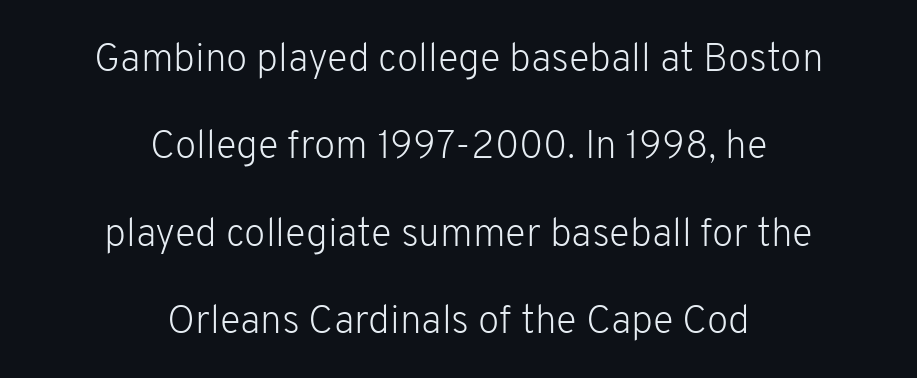
In terms of letterform style, serifs are entirely absent. In terms of letterspacing, this is plain default setting. The specimen omits any rule beneath the text block's lines. Here the designer chose a conventional face with non-uniform glyph widths.
